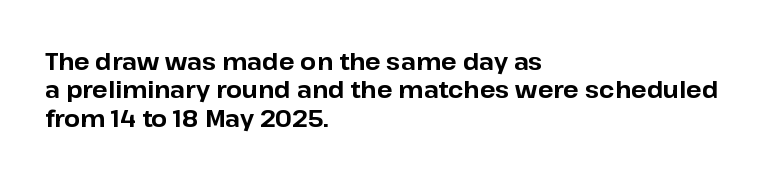
Q: Is the text bold? A: Yes.
Q: Is the text italic (slanted)? A: No, it is upright.
Q: Is the text underlined? A: No.
Q: How is the paragraph aligned? A: Left-aligned.
Q: Is the spacing between letters normal or unusually wide? A: Normal.
